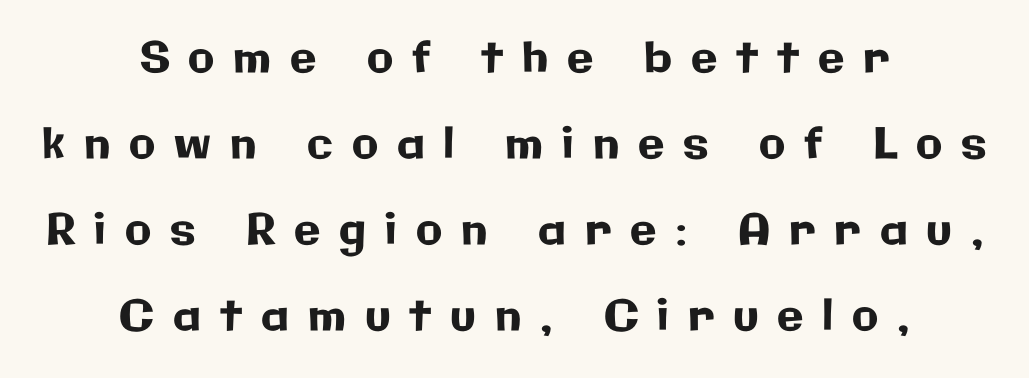
The image shows 43 px sans-serif type, upright; set centered, loose line spacing (2.0x), unusually wide letter spacing (+0.44 em), not underlined; low stroke contrast and a medium x-height.
